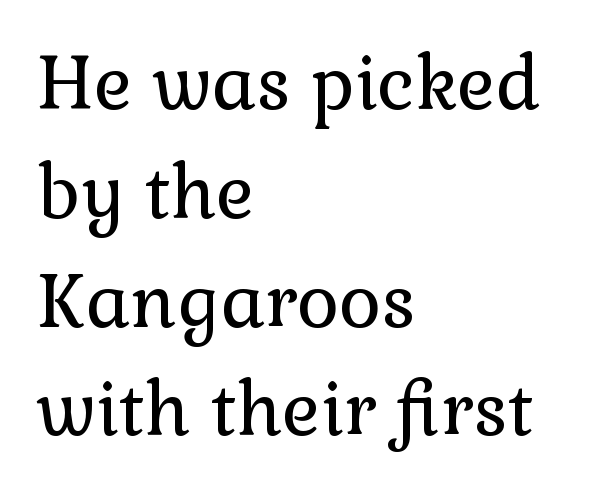
{"serif": "yes", "italic": "no", "bold": "no", "weight": "regular", "width": "normal", "stroke_contrast": "low", "x_height": "medium", "monospaced": "no", "underline": "no", "align": "left", "line_spacing": "normal", "line_spacing_ratio": 1.49, "letter_spacing": "normal", "letter_spacing_em": 0.0, "glyph_px": 73}
